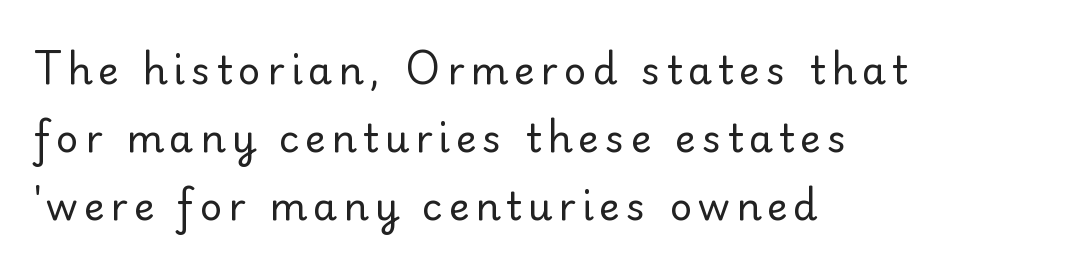
{"serif": "no", "italic": "no", "bold": "no", "weight": "regular", "width": "normal", "stroke_contrast": "low", "x_height": "small", "monospaced": "no", "underline": "no", "align": "left", "line_spacing_ratio": 1.74, "glyph_px": 39}
